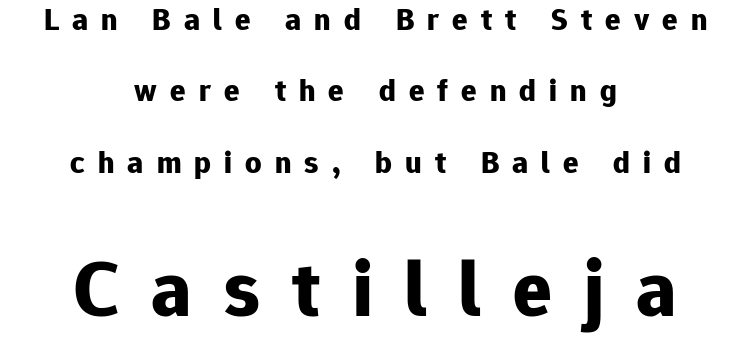
Q: Is the text bold? A: Yes.
Q: Is the text italic (slanted)? A: No, it is upright.
Q: Is the typeface a serif or a sans-serif typeface? A: Sans-serif.
Q: Is the text underlined? A: No.
Q: How is the paragraph aligned? A: Centered.
Q: Is the spacing between letters normal or unusually wide? A: Unusually wide.
Q: Is the spacing between lines tight, normal or loose? A: Loose.
Q: Which block of text is set in a larger size, the first (top) or the second (bottom)? A: The second (bottom) one.
Q: Width (condensed, normal, or wide)? A: Normal.
Q: Stroke contrast? A: Low.
Q: x-height? A: Medium.
Q: Monospaced? A: No.
